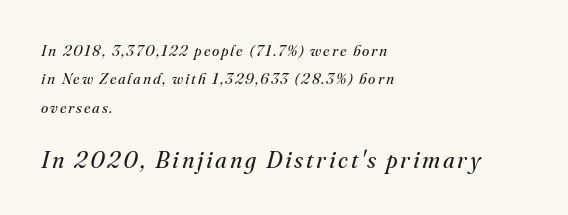
The image shows 23 px text type, italic (leaning right); set left-aligned, loose line spacing (1.9x), not underlined; the second (bottom) block is 1.53x larger.
